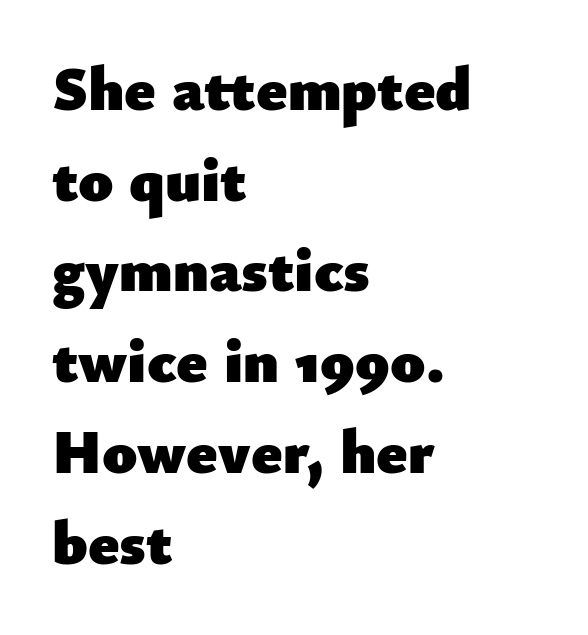
The image shows 63 px heavy sans-serif type, upright; set left-aligned, normal line spacing (1.44x), normal letter spacing, not underlined; low stroke contrast and a small x-height.
